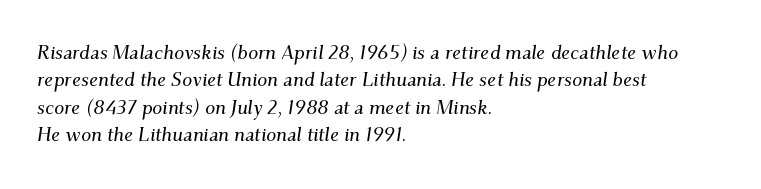
{"italic": "yes", "lean": "right", "slant_degrees": 9, "underline": "no", "align": "left", "line_spacing": "normal", "line_spacing_ratio": 1.37, "letter_spacing": "normal", "letter_spacing_em": 0.0, "glyph_px": 20}
